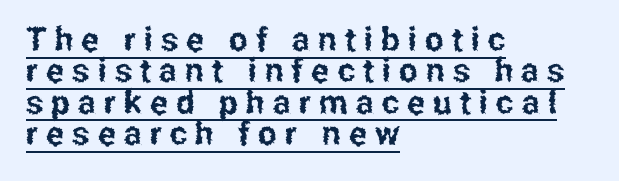
Quick note: not italic, upright. Check where the strokes stop: nothing finishes them off — pure sans. A student would call this left alignment; a typographer would say flush left, rag right. This sample has the flowing, uneven cadence of proportional lettering.
